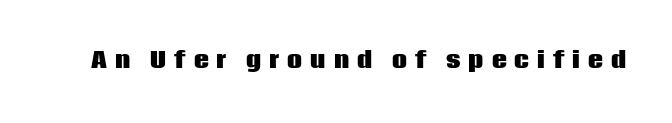
Only glyphs here, with clear space below each row. Spacing between characters has been opened up far beyond the box default. Nope, not italic — everything's standing straight. How heavy is the stroke? Heavy — this is a bold.
